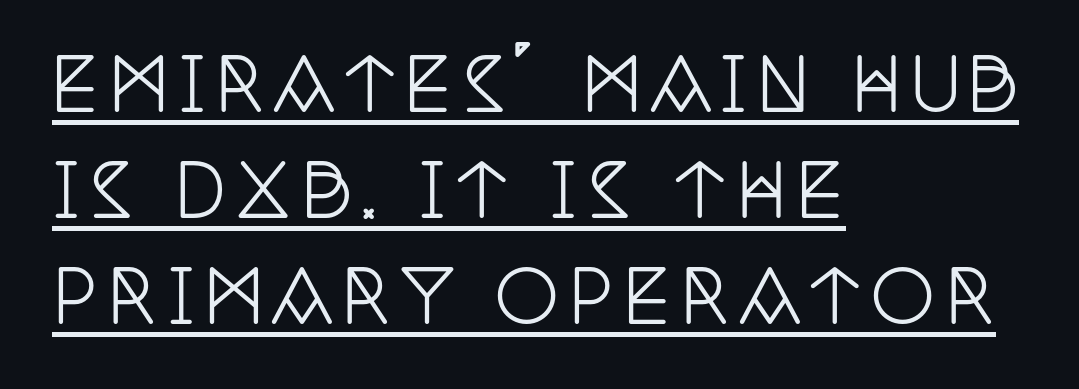
Q: Is the text italic (slanted)? A: No, it is upright.
Q: Is the typeface a serif or a sans-serif typeface? A: Serif.
Q: Is the text underlined? A: Yes.
Q: How is the paragraph aligned? A: Left-aligned.
Q: Is the spacing between lines tight, normal or loose? A: Normal.
Q: Width (condensed, normal, or wide)? A: Condensed.
Q: Stroke contrast? A: Low.
Q: x-height? A: Large.
Q: Monospaced? A: No.
